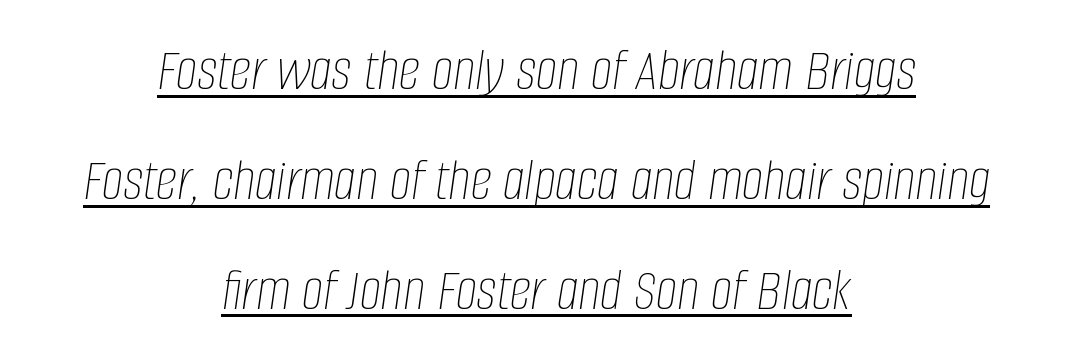
{"italic": "yes", "lean": "right", "slant_degrees": 8, "bold": "no", "weight": "thin", "width": "condensed", "stroke_contrast": "low", "x_height": "large", "monospaced": "no", "underline": "yes", "align": "center", "line_spacing_ratio": 1.8, "letter_spacing": "normal", "letter_spacing_em": 0.0, "glyph_px": 61}
